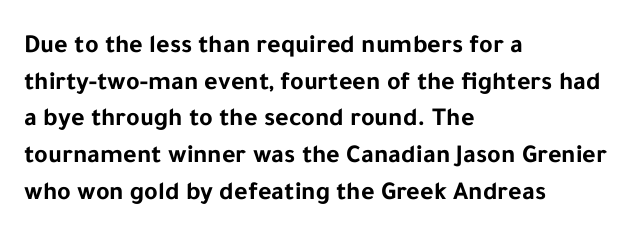
Caption: multi-line text, flush left, ragged right. Look at the tracking — it's just the regular setting, nothing added. Upright lettering throughout. The passage shown is emphatically bold. The passage shown is not underscored anywhere.
